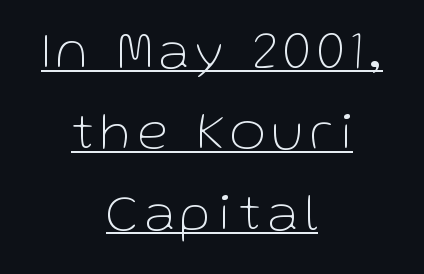
{"serif": "no", "italic": "no", "bold": "no", "weight": "thin", "width": "normal", "stroke_contrast": "low", "x_height": "medium", "monospaced": "no", "underline": "yes", "align": "center", "line_spacing": "normal", "line_spacing_ratio": 1.47, "glyph_px": 55}
